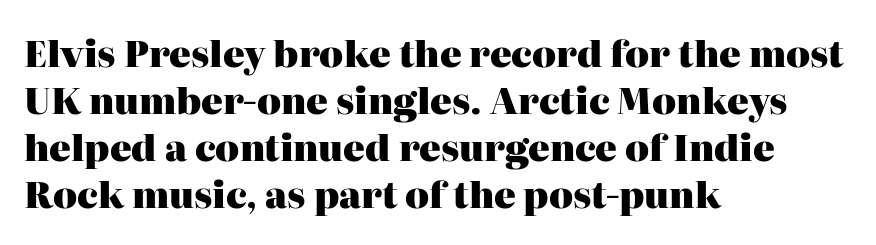
The letters stand upright; this is a roman face. Is this a fixed-width face? No — the glyphs have proportional, varying widths. Yep, those are serifs on the letters. The text block is weighted toward the left margin, trailing off unevenly rightward. Baseline-to-baseline distance is the conventional proportion of letter height.
